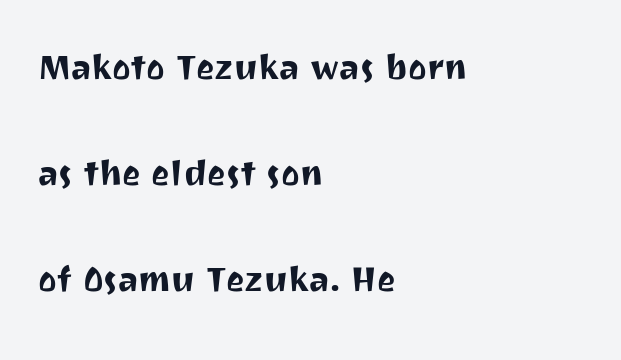
The image shows 44 px sans-serif type, upright; set left-aligned, loose line spacing (2.41x), normal letter spacing, not underlined; medium stroke contrast and a medium x-height.
